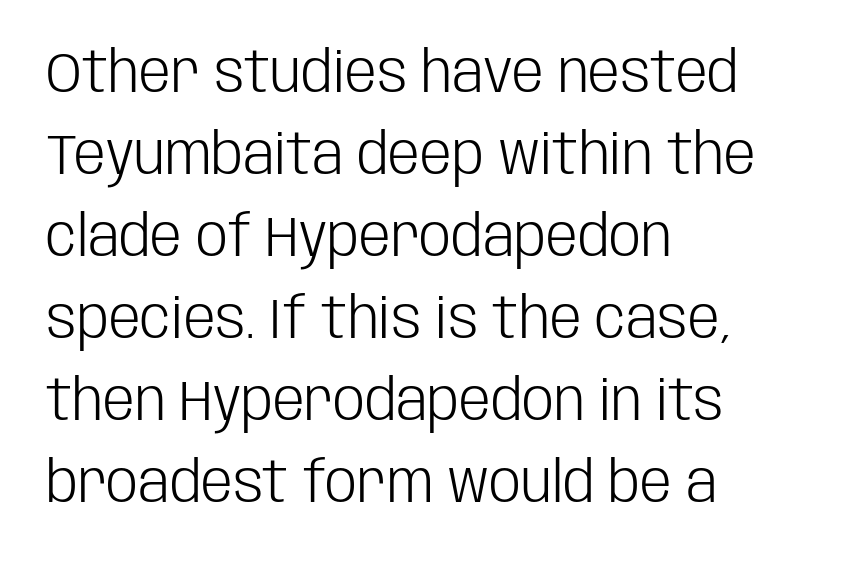
A roman cut, with each character standing at attention. Inter-character spacing is left at the font's built-in metrics. The glyphs in this specimen are sans serif. Note the varied advance widths — an 'i' is clearly narrower than an 'm'.
